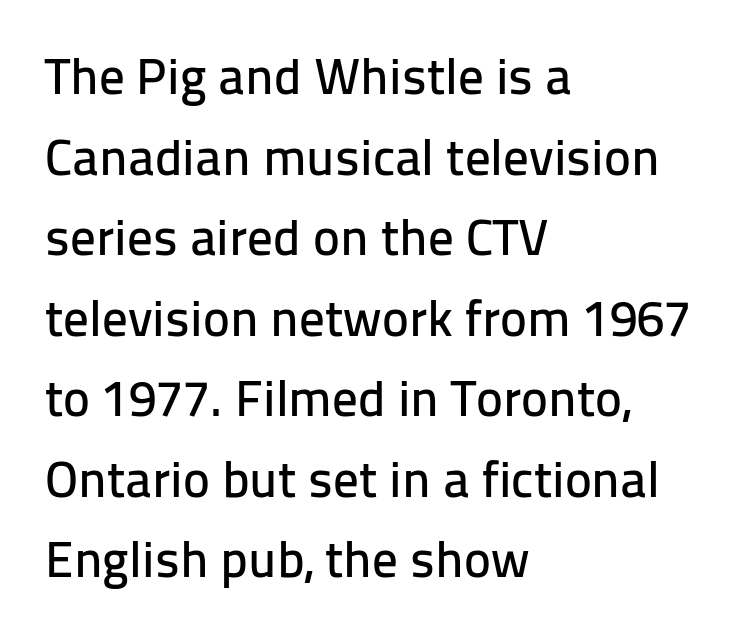
The image shows 51 px sans-serif type, upright; set left-aligned, normal line spacing (1.58x), normal letter spacing, not underlined; low stroke contrast and a medium x-height.
